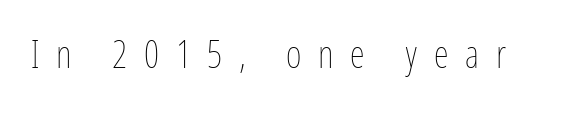
Vertical stems look standard width or narrower in stroke. A typesetter would call this proportional, since set widths differ per character. Honestly, there is no underline to notice here at all. This sample uses expanded letter spacing, leaving extra air between glyphs. The letters stand straight up with perfectly vertical stems.
